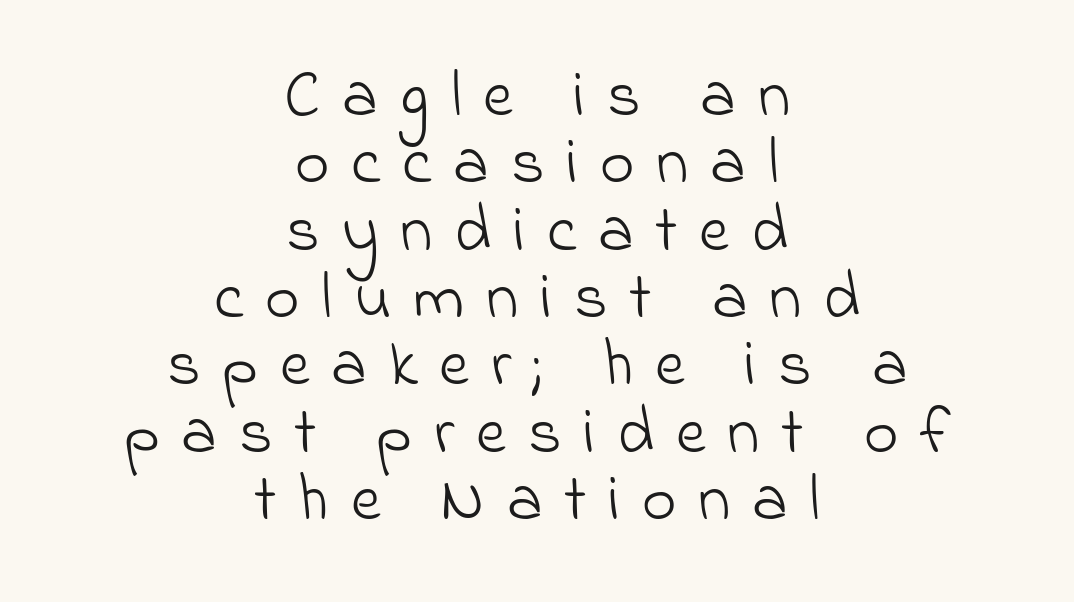
{"serif": "no", "bold": "no", "weight": "light", "width": "normal", "stroke_contrast": "low", "x_height": "small", "monospaced": "no", "underline": "no", "align": "center", "line_spacing": "tight", "line_spacing_ratio": 1.02, "letter_spacing": "wide", "letter_spacing_em": 0.33, "glyph_px": 66}
